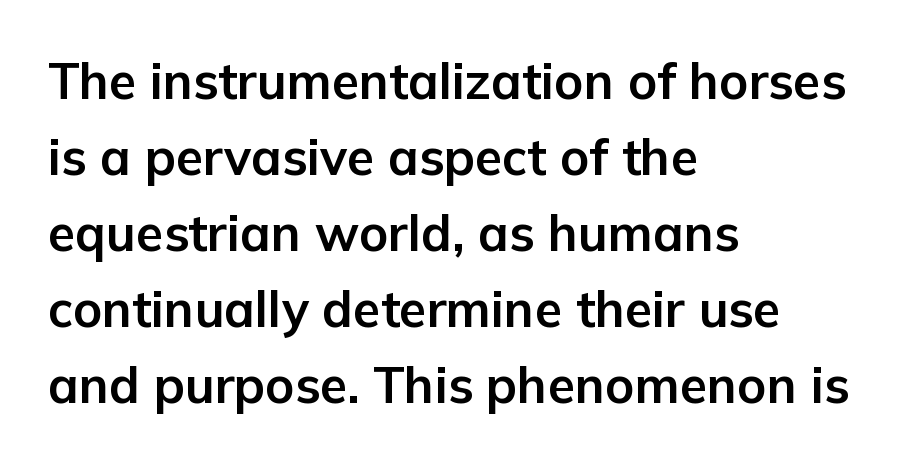
The letterforms sit shoulder to shoulder at normal distance. Underline: absent. The paragraph has a hard left edge and a soft right edge. Rows of type keep a routine distance in the vertical direction. Character widths vary here, with narrow letters taking less room than wide ones.
